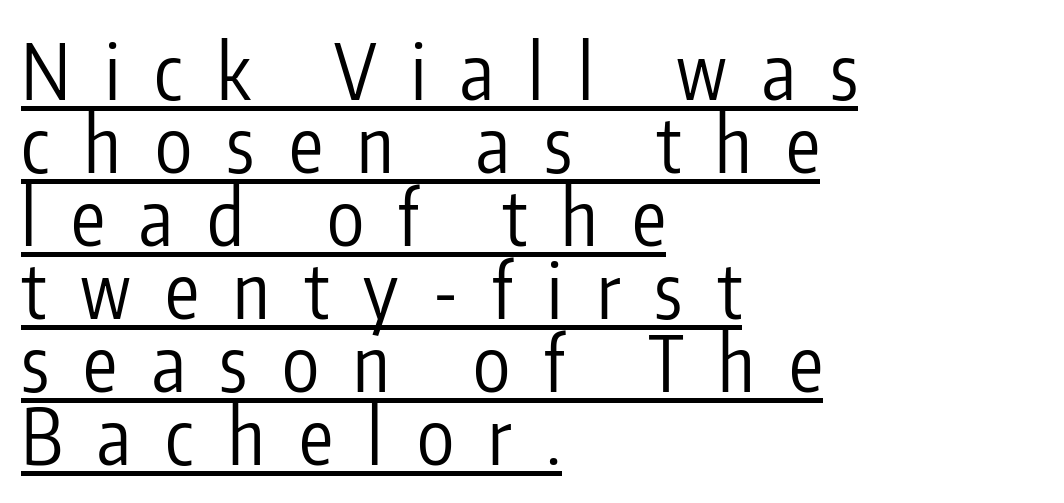
Q: Is the text bold? A: No.
Q: Is the text italic (slanted)? A: No, it is upright.
Q: Is the typeface a serif or a sans-serif typeface? A: Sans-serif.
Q: Is the text underlined? A: Yes.
Q: How is the paragraph aligned? A: Left-aligned.
Q: Is the spacing between letters normal or unusually wide? A: Unusually wide.
Q: Is the spacing between lines tight, normal or loose? A: Tight.
Q: Width (condensed, normal, or wide)? A: Condensed.
Q: Stroke contrast? A: Low.
Q: x-height? A: Medium.
Q: Monospaced? A: No.
